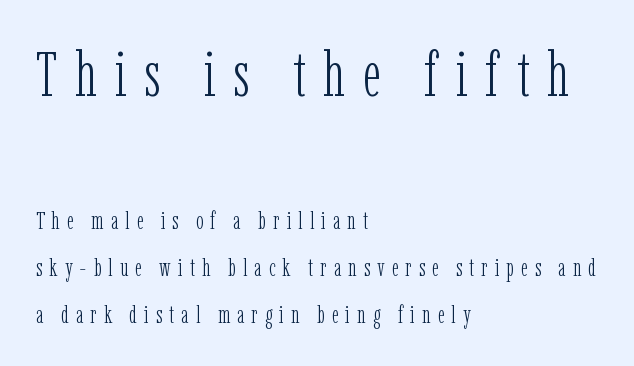
Q: Is the text bold? A: No.
Q: Is the text italic (slanted)? A: No, it is upright.
Q: Is the typeface a serif or a sans-serif typeface? A: Serif.
Q: Is the text underlined? A: No.
Q: How is the paragraph aligned? A: Left-aligned.
Q: Is the spacing between letters normal or unusually wide? A: Unusually wide.
Q: Which block of text is set in a larger size, the first (top) or the second (bottom)? A: The first (top) one.
Q: Width (condensed, normal, or wide)? A: Condensed.
Q: Stroke contrast? A: Low.
Q: x-height? A: Medium.
Q: Monospaced? A: No.
